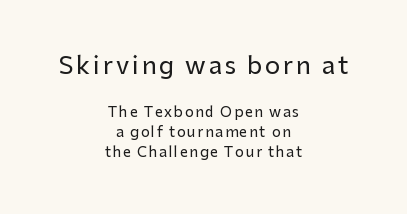
Which margin do the lines hug? Neither — every line sits in the middle. Reading top to bottom, the characters get smaller at the block break. Glance below the letters and you will spot only blank space. Italic? Not at all — the glyphs are vertical. A normal amount of white space separates one row of letters from the next.
